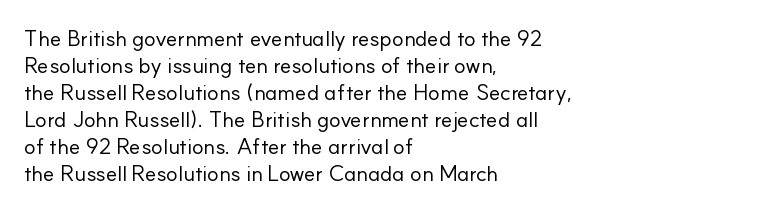
Q: Is the text bold? A: No.
Q: Is the text italic (slanted)? A: No, it is upright.
Q: Is the text underlined? A: No.
Q: How is the paragraph aligned? A: Left-aligned.
Q: Is the spacing between letters normal or unusually wide? A: Normal.
